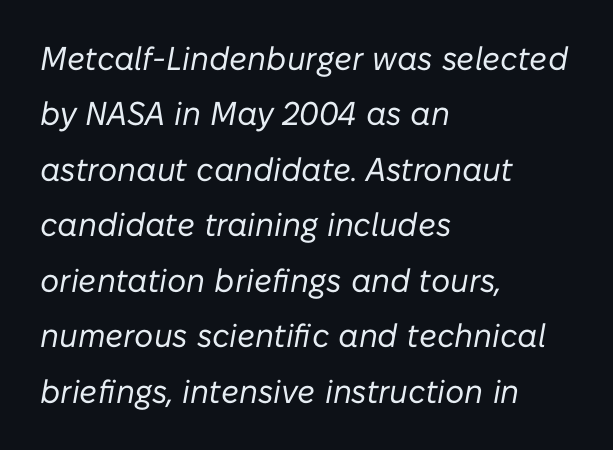
{"italic": "yes", "lean": "right", "slant_degrees": 10, "bold": "no", "weight": "regular", "width": "normal", "stroke_contrast": "low", "x_height": "medium", "monospaced": "no", "underline": "no", "align": "left", "line_spacing": "normal", "line_spacing_ratio": 1.68, "letter_spacing": "normal", "letter_spacing_em": 0.0, "glyph_px": 33}
